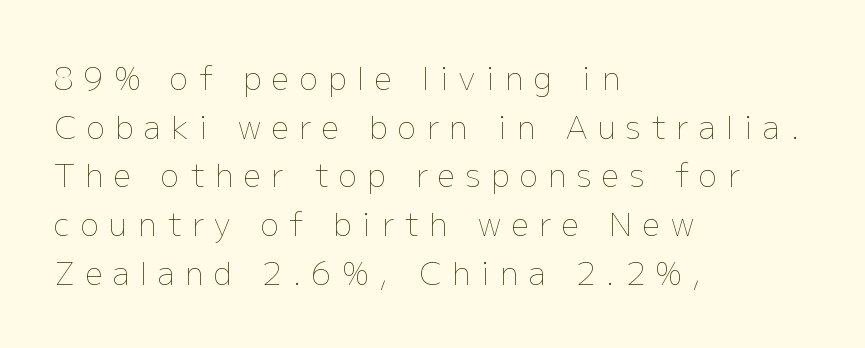
Q: Is the text bold? A: No.
Q: Is the text italic (slanted)? A: No, it is upright.
Q: Is the text underlined? A: No.
Q: How is the paragraph aligned? A: Left-aligned.
Q: Is the spacing between letters normal or unusually wide? A: Unusually wide.
Q: Is the spacing between lines tight, normal or loose? A: Normal.
Q: Width (condensed, normal, or wide)? A: Normal.
Q: Stroke contrast? A: Low.
Q: x-height? A: Medium.
Q: Monospaced? A: No.
